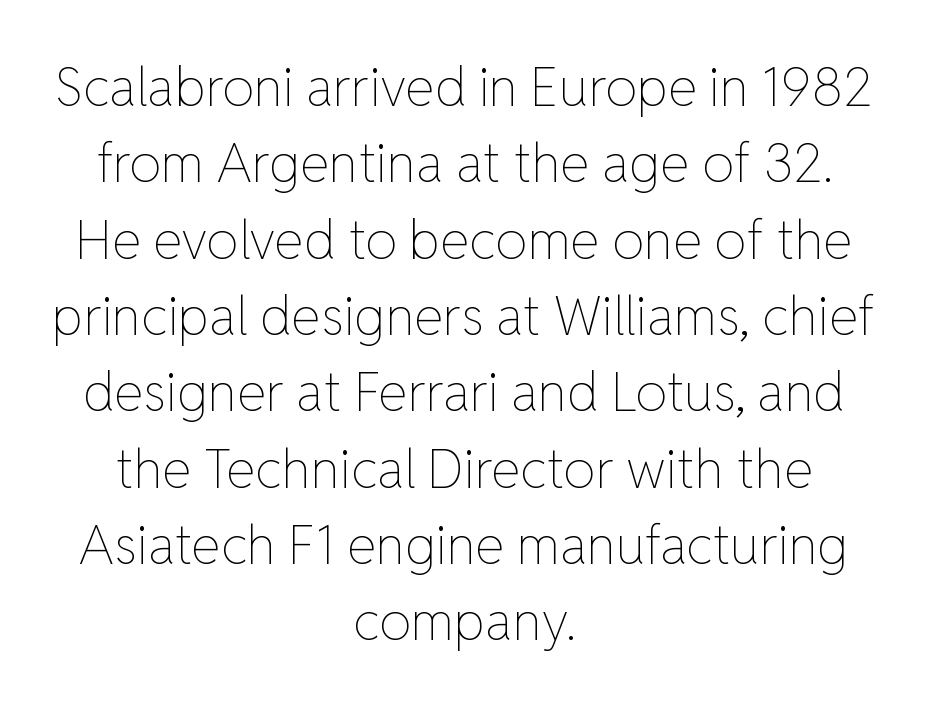
The image shows 53 px thin type, upright; set centered, normal line spacing (1.44x), normal letter spacing, not underlined; low stroke contrast and a medium x-height.
